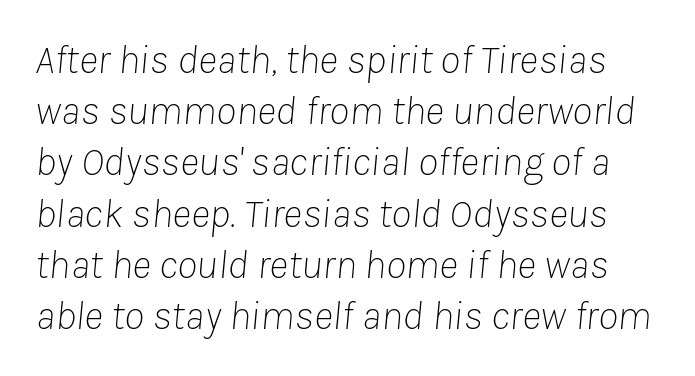
Q: Is the text bold? A: No.
Q: Is the text italic (slanted)? A: Yes, it leans right by about 8 degrees.
Q: Is the text underlined? A: No.
Q: Is the spacing between letters normal or unusually wide? A: Normal.
Q: Is the spacing between lines tight, normal or loose? A: Normal.
Q: Width (condensed, normal, or wide)? A: Normal.
Q: Stroke contrast? A: Low.
Q: x-height? A: Medium.
Q: Monospaced? A: No.
